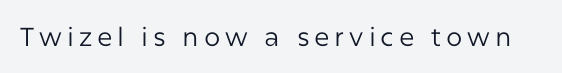
On a weight scale, this lands at 450 or below. The gap between lines stays unmarked. Notice how the stems are strictly vertical — no italics here.
